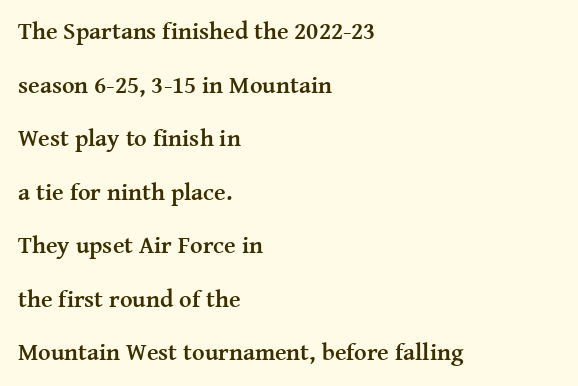
The image shows 24 px bold type, upright; set left-aligned, loose line spacing (2.23x), normal letter spacing, not underlined.
